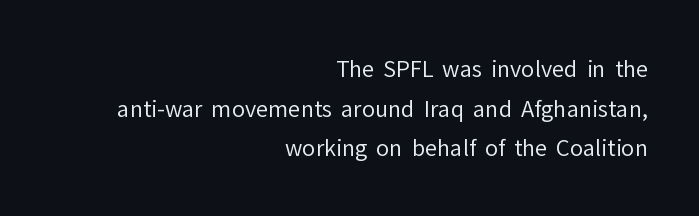
The rag falls on the left side of this text block. Is the type heavy? It reads as light-to-regular instead. Inter-character spacing is left at the font's built-in metrics. Italic: no, the glyphs are upright roman. The zone under the glyphs is completely vacant.
